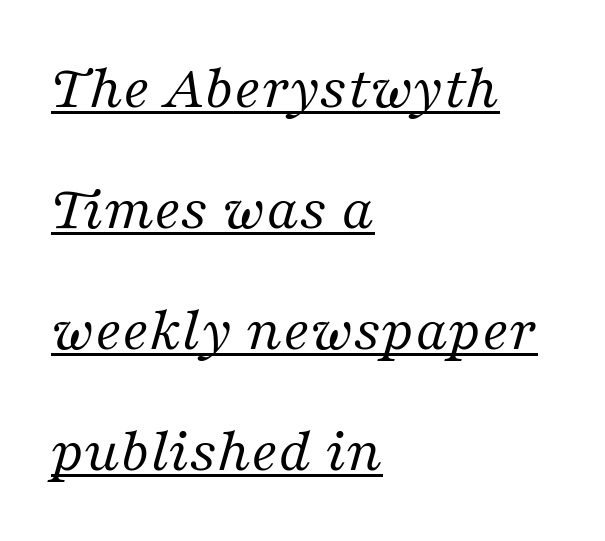
Q: Is the text bold? A: No.
Q: Is the text italic (slanted)? A: Yes, it leans right by about 16 degrees.
Q: Is the typeface a serif or a sans-serif typeface? A: Serif.
Q: Is the text underlined? A: Yes.
Q: How is the paragraph aligned? A: Left-aligned.
Q: Is the spacing between letters normal or unusually wide? A: Normal.
Q: Is the spacing between lines tight, normal or loose? A: Loose.
Q: Width (condensed, normal, or wide)? A: Normal.
Q: Stroke contrast? A: Medium.
Q: x-height? A: Medium.
Q: Monospaced? A: No.
